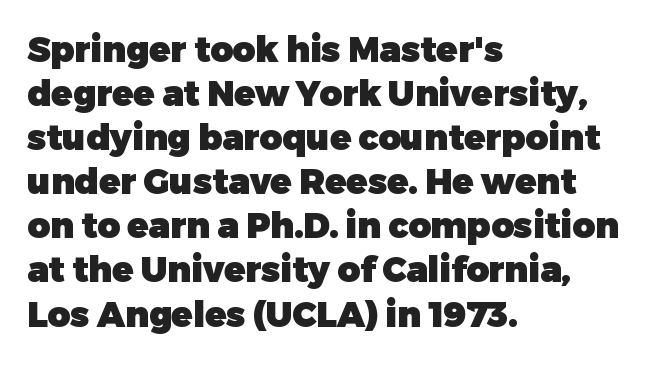
{"serif": "no", "italic": "no", "bold": "yes", "weight": "heavy", "width": "normal", "stroke_contrast": "low", "x_height": "medium", "monospaced": "no", "underline": "no", "align": "left", "line_spacing": "normal", "line_spacing_ratio": 1.26, "letter_spacing": "normal", "letter_spacing_em": 0.0, "glyph_px": 35}
